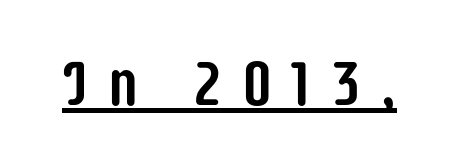
Serifs: no, the terminals of the letterforms are clean. These lines are rendered in a variable-pitch font. Do the letters lean? They stand straight. Students, note that the glyphs here are deliberately spaced far apart.
